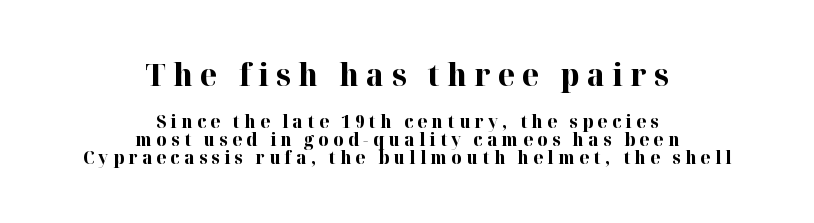
If you measured baseline to baseline, you'd find a short distance. This is roman type, the default non-slanted kind. The compositor balanced each line on the midline. Observe the serifs anchoring each vertical stroke in this sample. Compared with typical body copy, the letter spacing here is much looser.
